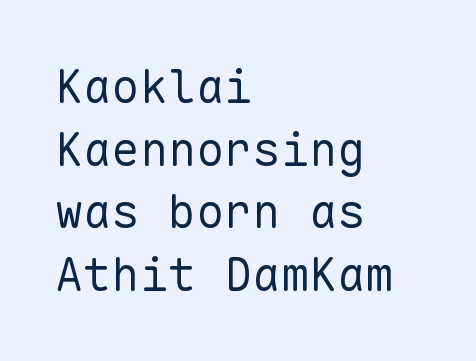
The image shows 47 px regular-weight sans-serif type, upright, monospaced; set left-aligned, normal line spacing (1.33x), normal letter spacing, not underlined; low stroke contrast and a medium x-height.
